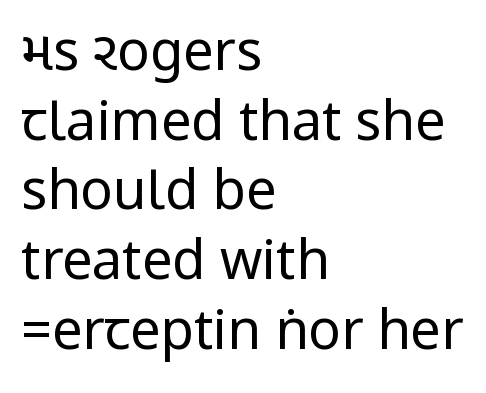
The image shows 54 px regular-weight, condensed sans-serif type, upright; set left-aligned, normal line spacing (1.29x), normal letter spacing, not underlined; low stroke contrast.
